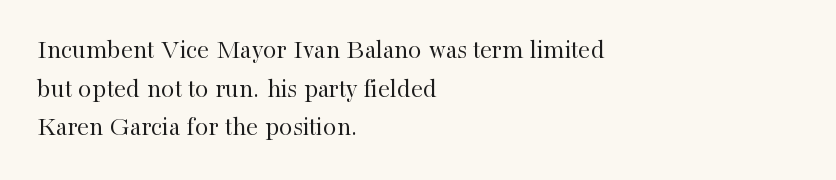
{"italic": "no", "bold": "no", "underline": "no", "align": "left", "line_spacing": "normal", "line_spacing_ratio": 1.43, "letter_spacing": "normal", "letter_spacing_em": 0.0, "glyph_px": 27}
